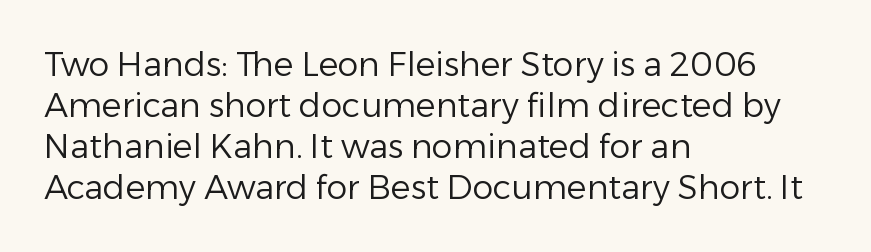
{"serif": "no", "italic": "no", "bold": "no", "weight": "regular", "width": "normal", "stroke_contrast": "low", "x_height": "medium", "monospaced": "no", "underline": "no", "align": "left", "line_spacing_ratio": 1.24, "letter_spacing": "normal", "letter_spacing_em": 0.0, "glyph_px": 33}
